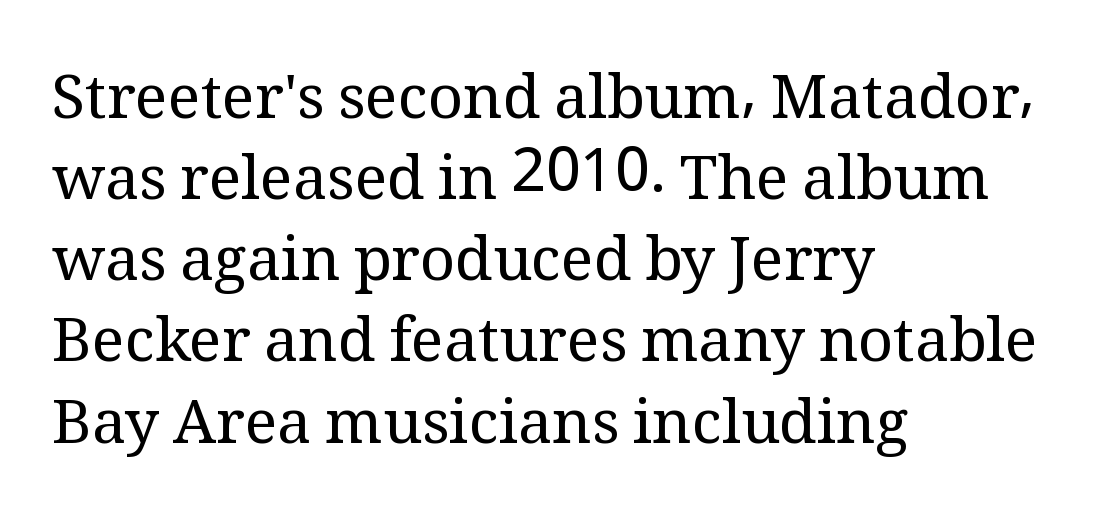
Q: Is the text bold? A: No.
Q: Is the text italic (slanted)? A: No, it is upright.
Q: Is the typeface a serif or a sans-serif typeface? A: Serif.
Q: Is the text underlined? A: No.
Q: How is the paragraph aligned? A: Left-aligned.
Q: Is the spacing between letters normal or unusually wide? A: Normal.
Q: Is the spacing between lines tight, normal or loose? A: Normal.
Q: Width (condensed, normal, or wide)? A: Normal.
Q: Stroke contrast? A: Medium.
Q: x-height? A: Medium.
Q: Monospaced? A: No.
